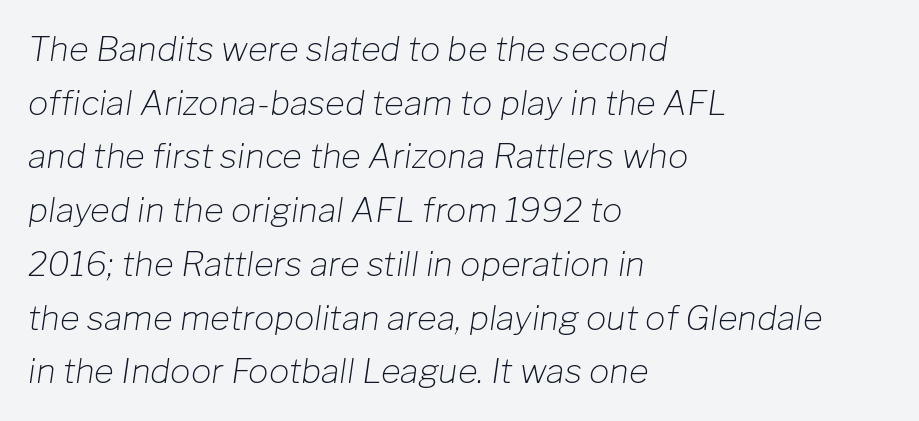
The image shows 34 px light type, italic (leaning right); set left-aligned, normal line spacing (1.58x), normal letter spacing, not underlined; low stroke contrast and a medium x-height.
